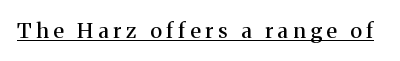
The image shows 21 px text type, upright; set unusually wide letter spacing (+0.23 em), underlined.
